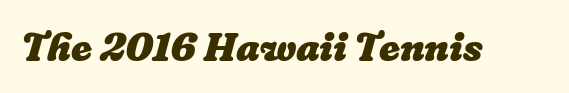
Glance below the letters and you will spot only blank space. Character widths vary here, with narrow letters taking less room than wide ones. The font's italic variant was chosen for this text. Compared with an ordinary text face, these strokes are far heavier — a full bold.
